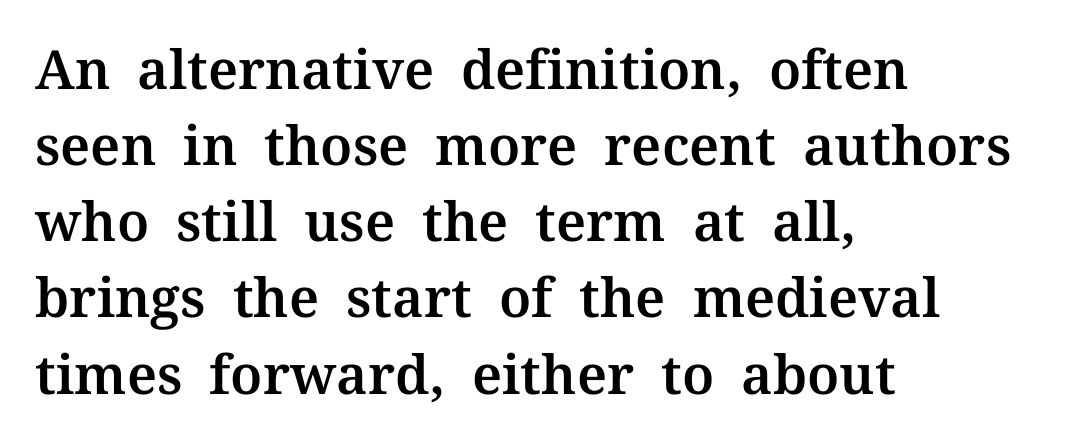
Decoration check: the copy has no underline. If you drew a line through each stem, it would be perfectly vertical. Nothing unusual about the tracking: characters are spaced as the font intends. Varying glyph widths throughout — classic text-font behaviour. If you measured baseline to baseline, you'd find a middling distance.
